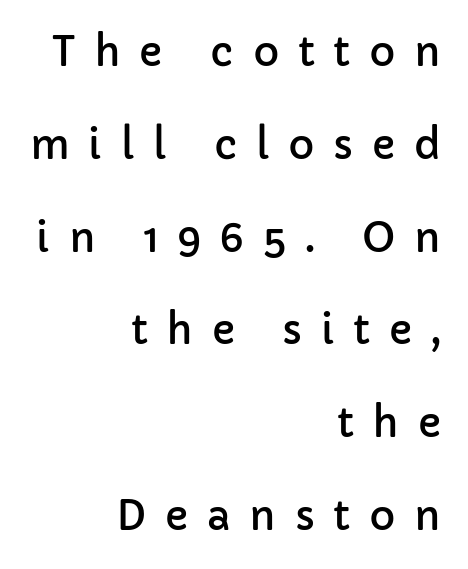
The image shows 40 px sans-serif type, upright; set right-aligned, loose line spacing (2.32x), unusually wide letter spacing (+0.47 em), not underlined; low stroke contrast and a medium x-height.
